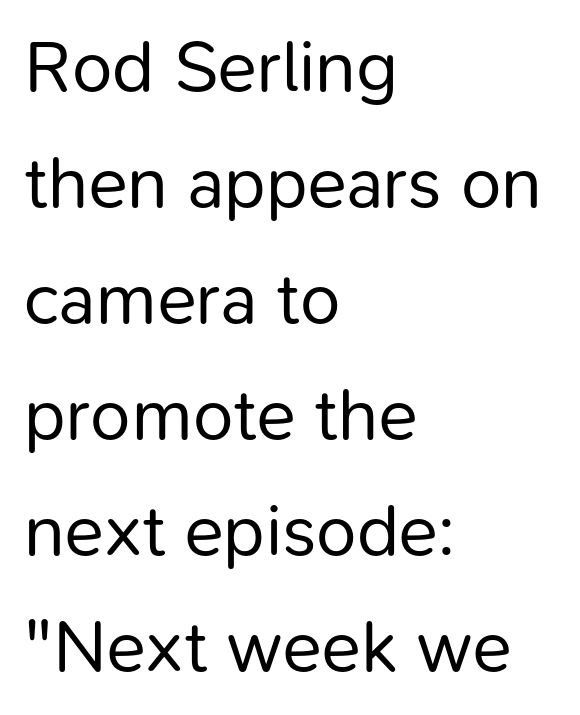
{"serif": "no", "italic": "no", "bold": "no", "weight": "regular", "width": "normal", "stroke_contrast": "low", "x_height": "medium", "monospaced": "no", "underline": "no", "align": "left", "line_spacing": "normal", "line_spacing_ratio": 1.59, "letter_spacing": "normal", "letter_spacing_em": 0.0, "glyph_px": 73}
